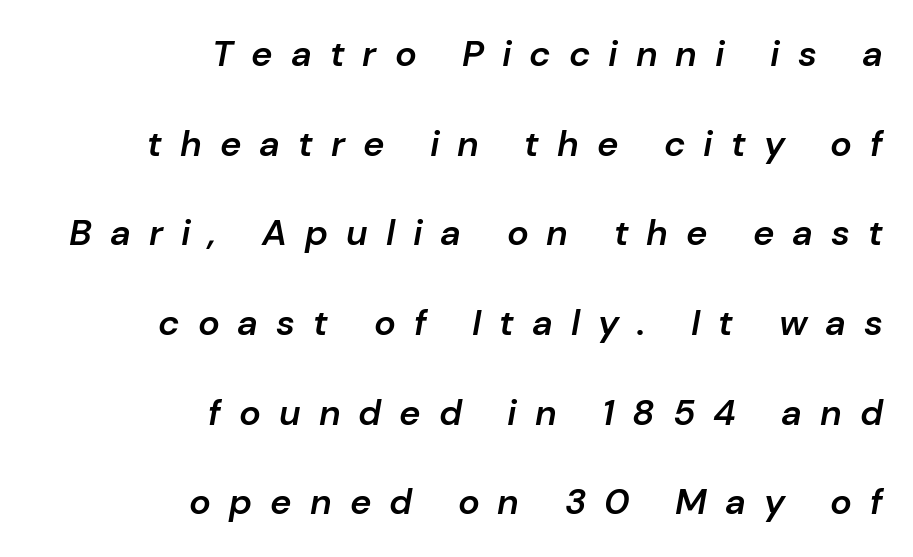
The image shows 36 px semibold type, italic (leaning right); set right-aligned, loose line spacing (2.49x), unusually wide letter spacing (+0.5 em), not underlined; low stroke contrast and a medium x-height.
